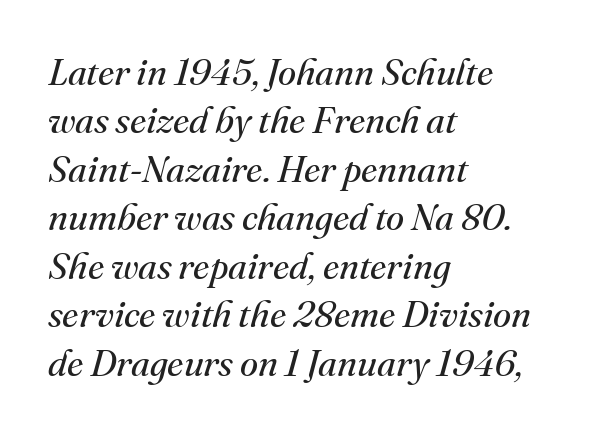
The glyphs in this specimen are seriffed. Spacing verdict: proportional, widths tailored to each character. A bare baseline throughout the passage. A typesetter would call this zero additional tracking. The lines are quadded left.
